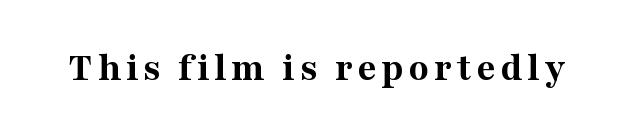
These lines carry a lot of weight — the face is fully bold. The rendering shows small feet on the letterforms — a serif design. Glance below the letters and you will spot only blank space. These lines are rendered in a variable-pitch font. Style check: upright.
